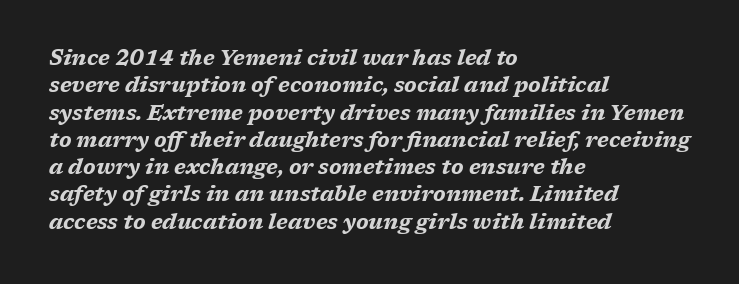
The image shows 21 px bold type, italic (leaning right); set left-aligned, normal line spacing (1.3x), normal letter spacing, not underlined.
